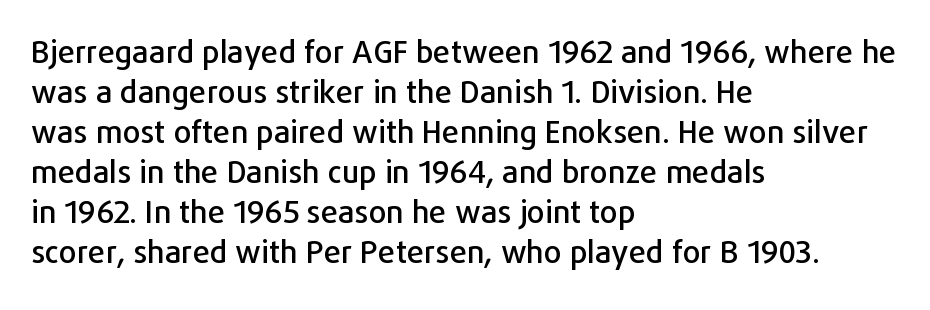
The image shows 31 px sans-serif type, upright; set left-aligned, normal line spacing (1.29x), normal letter spacing, not underlined; low stroke contrast and a medium x-height.
